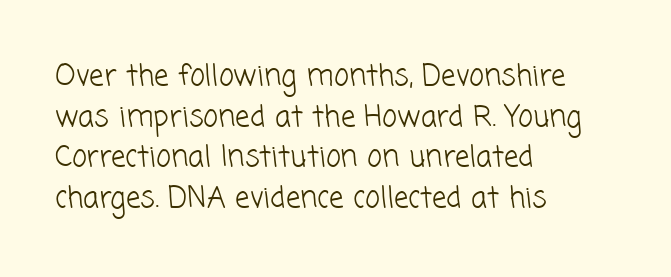
Regarding serifs, this sample does without them. These lines keep a tight, regular rhythm from letter to letter. The passage shown is not bold in any degree. The setting favours the left margin, as ordinary paragraphs usually do. Underlining? Definitely not there.
